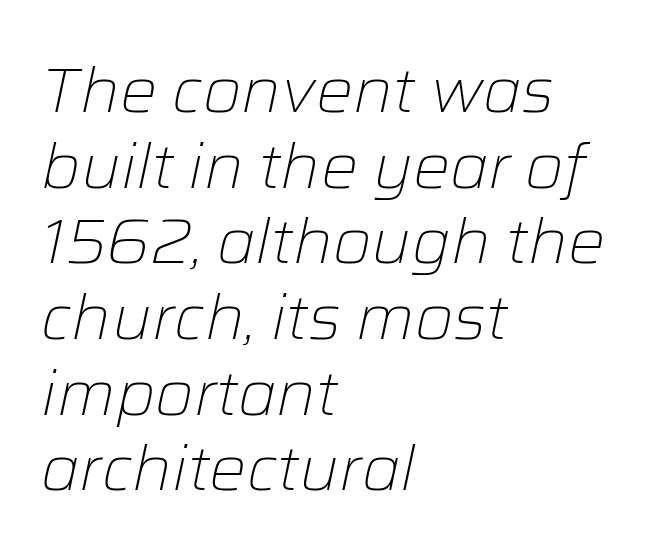
The image shows 62 px light type, italic (leaning right); set left-aligned, line spacing 1.22x, normal letter spacing, not underlined; low stroke contrast and a medium x-height.
